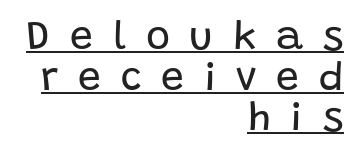
The image shows 41 px regular-weight sans-serif type, upright; set right-aligned, tight line spacing (0.99x), unusually wide letter spacing (+0.48 em), underlined; low stroke contrast and a large x-height.
